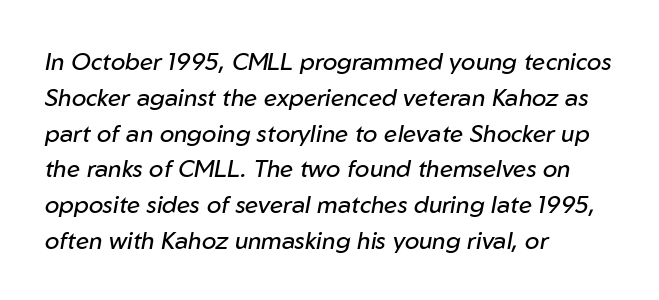
The image shows 24 px text type, italic (leaning right); set left-aligned, normal line spacing (1.49x), normal letter spacing, not underlined.
